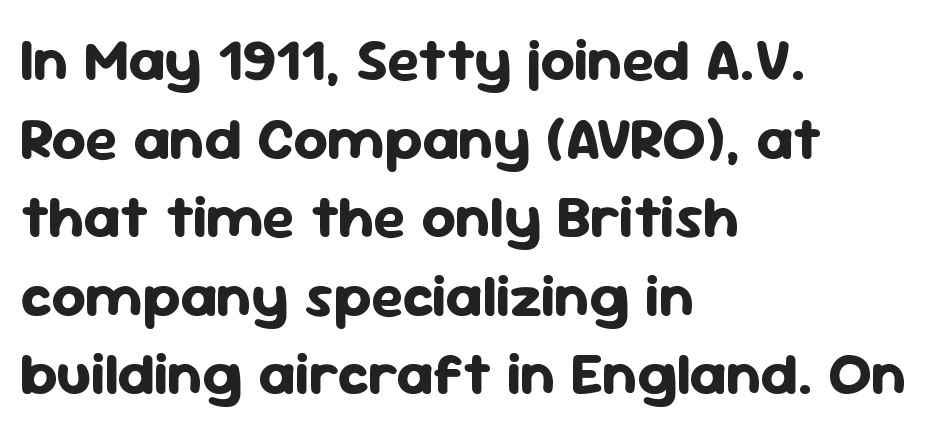
This is the regular roman posture of the typeface. Is the letter spacing exaggerated? No — it looks like the ordinary default. Regarding leading, the lines here are spaced in the standard way. Does the weight exceed regular? Yes, all the way to bold. Decoration check: the copy has no underline. To sum up the face: it is a sans, with no serifs.
